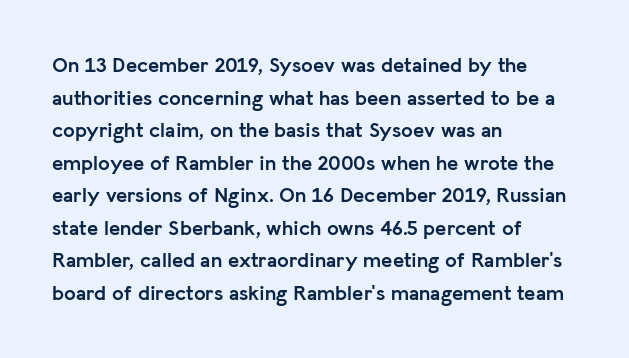
Q: Is the text bold? A: Yes.
Q: Is the text italic (slanted)? A: No, it is upright.
Q: Is the text underlined? A: No.
Q: How is the paragraph aligned? A: Left-aligned.
Q: Is the spacing between letters normal or unusually wide? A: Normal.
Q: Is the spacing between lines tight, normal or loose? A: Normal.
